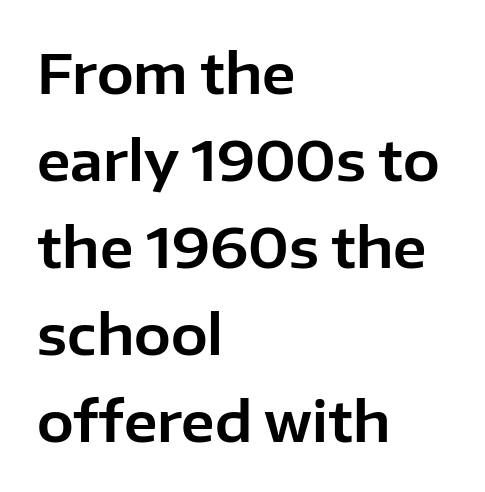
The image shows 55 px sans-serif type, upright; set left-aligned, normal line spacing (1.58x), normal letter spacing, not underlined; low stroke contrast and a medium x-height.
